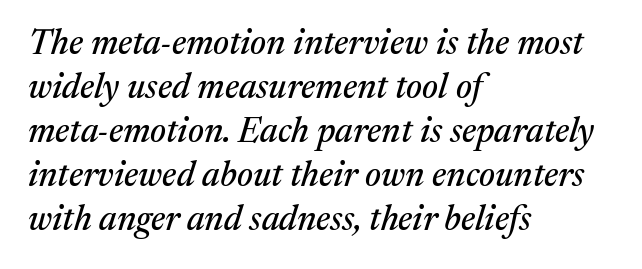
The image shows 35 px serif type, italic (leaning right); set left-aligned, normal line spacing (1.26x), normal letter spacing, not underlined; medium stroke contrast and a medium x-height.
